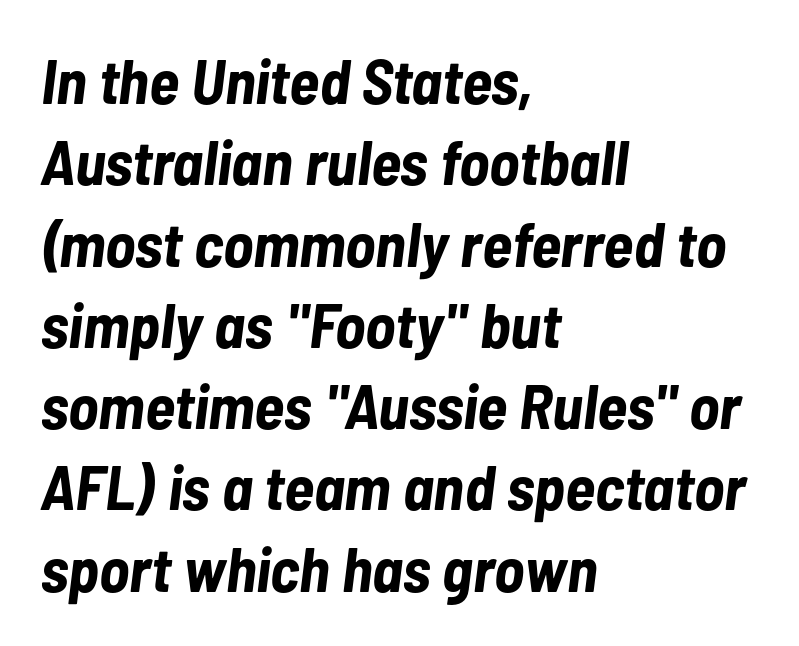
The image shows 63 px bold, condensed type, italic (leaning right); set left-aligned, normal line spacing (1.29x), normal letter spacing, not underlined; low stroke contrast and a medium x-height.
